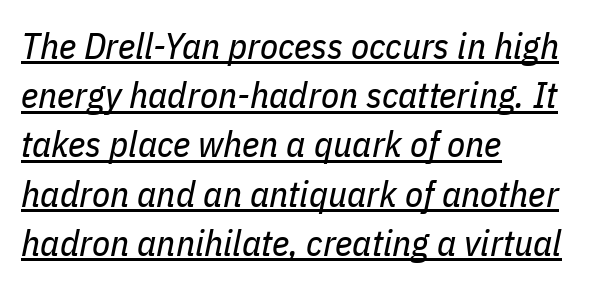
The image shows 37 px regular-weight, condensed type, italic (leaning right); set left-aligned, normal line spacing (1.33x), normal letter spacing, underlined; low stroke contrast and a medium x-height.
